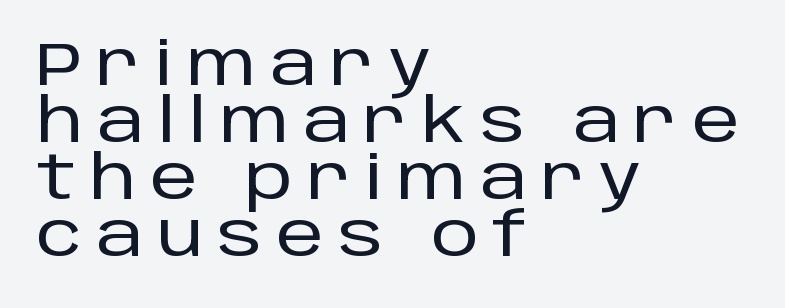
Posture: straight, roman, zero tilt. Is this a sans? Yes — the strokes have no serifs. Spacing verdict: proportional, widths tailored to each character. Students, note that the glyphs here are deliberately spaced far apart. A student would call this left alignment; a typographer would say flush left, rag right.
